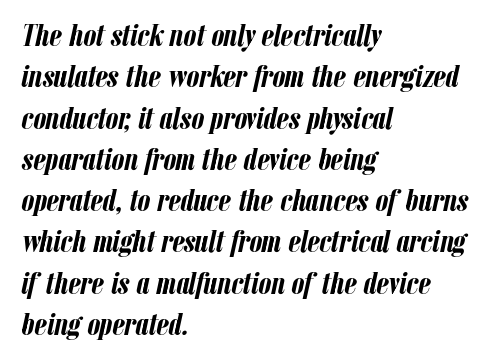
The image shows 32 px semibold, condensed type, italic (leaning right); set left-aligned, normal line spacing (1.29x), normal letter spacing, not underlined; low stroke contrast and a medium x-height.
